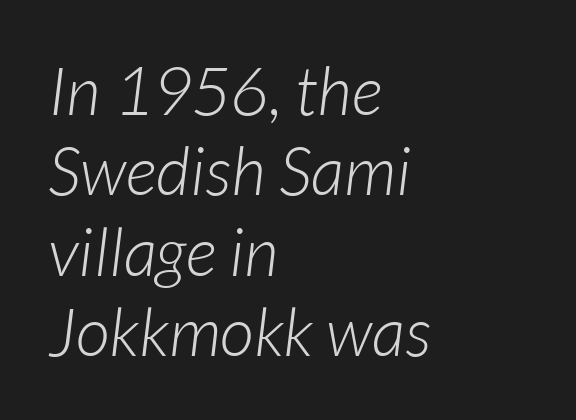
No extra ink here — the face is not bold. Character widths vary here, with narrow letters taking less room than wide ones. Would a proofreader flag this as italicized? Yes. Bare-footed words on every line.
